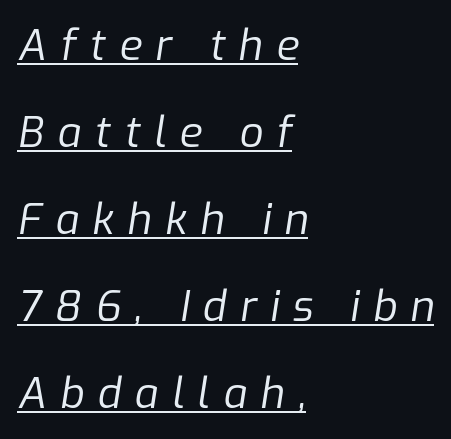
Q: Is the text bold? A: No.
Q: Is the text italic (slanted)? A: Yes, it leans right by about 9 degrees.
Q: Is the text underlined? A: Yes.
Q: How is the paragraph aligned? A: Left-aligned.
Q: Is the spacing between letters normal or unusually wide? A: Unusually wide.
Q: Is the spacing between lines tight, normal or loose? A: Loose.
Q: Width (condensed, normal, or wide)? A: Normal.
Q: Stroke contrast? A: Low.
Q: x-height? A: Medium.
Q: Monospaced? A: No.
